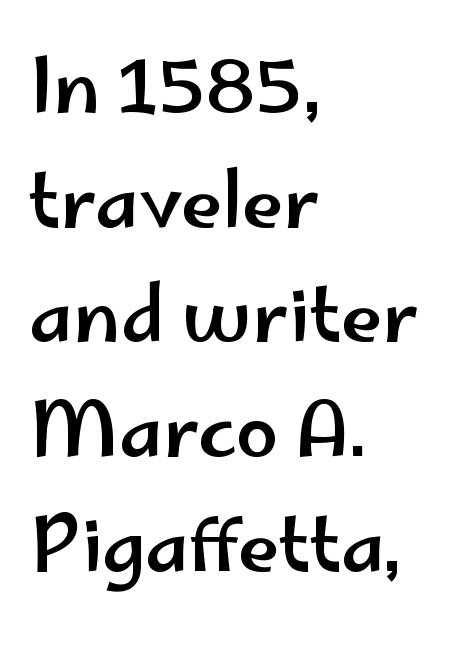
The image shows 75 px wide sans-serif type, upright; set left-aligned, normal line spacing (1.53x), normal letter spacing, not underlined; low stroke contrast and a small x-height.
